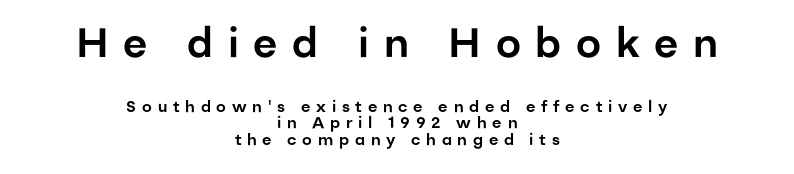
Q: Is the text italic (slanted)? A: No, it is upright.
Q: Is the typeface a serif or a sans-serif typeface? A: Sans-serif.
Q: Is the text underlined? A: No.
Q: How is the paragraph aligned? A: Centered.
Q: Is the spacing between letters normal or unusually wide? A: Unusually wide.
Q: Is the spacing between lines tight, normal or loose? A: Tight.
Q: Which block of text is set in a larger size, the first (top) or the second (bottom)? A: The first (top) one.
Q: Width (condensed, normal, or wide)? A: Normal.
Q: Stroke contrast? A: Low.
Q: x-height? A: Medium.
Q: Monospaced? A: No.
